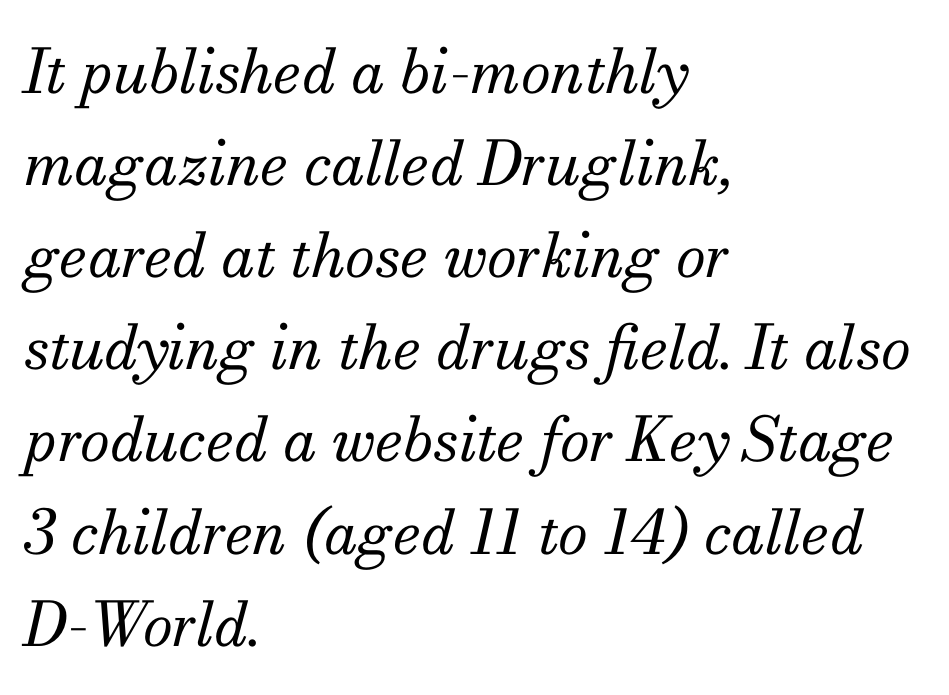
Are there feet on the stems? There are — it's a serif. The rendering anchors every line to the left-hand side. The string is rendered with underlining switched off. Compared with typical paragraphs, the rows here are spaced about the same. No chunkiness to these letters — they're not bold. Note the varied advance widths — an 'i' is clearly narrower than an 'm'.
